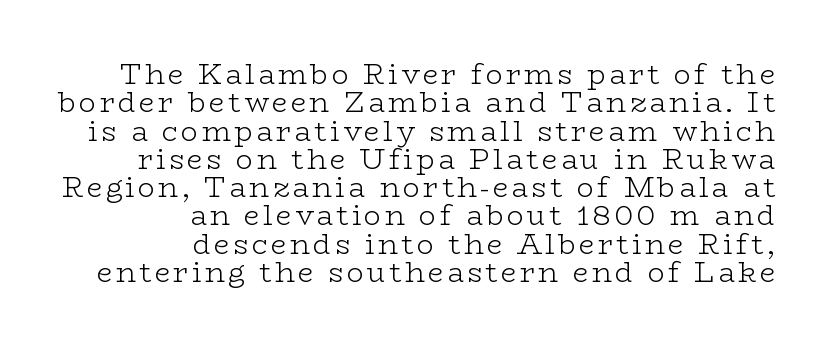
Q: Is the text bold? A: No.
Q: Is the text italic (slanted)? A: No, it is upright.
Q: Is the typeface a serif or a sans-serif typeface? A: Serif.
Q: Is the text underlined? A: No.
Q: How is the paragraph aligned? A: Right-aligned.
Q: Is the spacing between lines tight, normal or loose? A: Tight.
Q: Width (condensed, normal, or wide)? A: Wide.
Q: Stroke contrast? A: Low.
Q: x-height? A: Medium.
Q: Monospaced? A: No.
